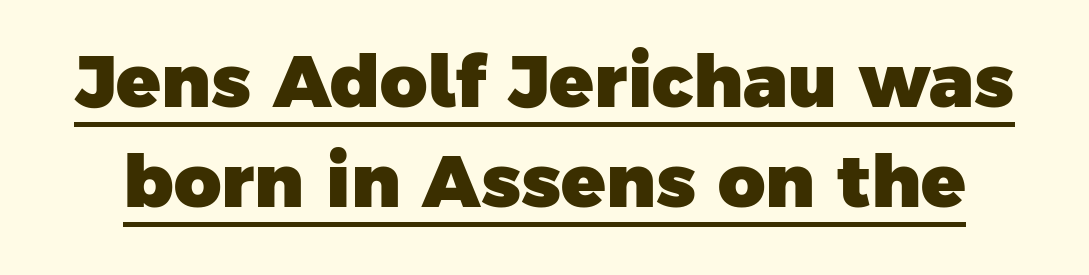
In terms of letterform style, serifs are entirely absent. Letter spacing: default. A full-strength bold gives these letters their thick strokes. Like a heading marked for emphasis, these lines bear an underscore. Leading: standard.
